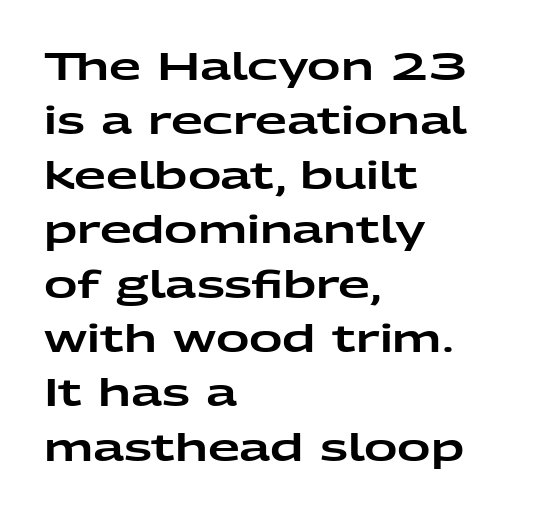
Proportional: the letters do not fall into vertical columns. The typeface chosen for these lines omits serifs. Every stem runs plumb, perpendicular to the baseline. Honestly, the row spacing looks completely unremarkable. The passage shown is not underscored anywhere.
